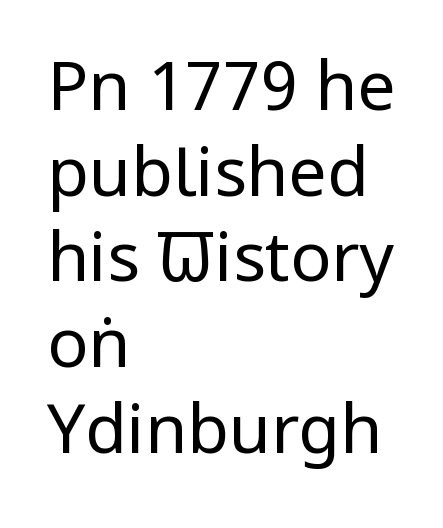
{"serif": "no", "italic": "no", "bold": "no", "weight": "regular", "width": "condensed", "stroke_contrast": "low", "x_height": "large", "monospaced": "no", "underline": "no", "align": "left", "line_spacing": "normal", "line_spacing_ratio": 1.26, "letter_spacing": "normal", "letter_spacing_em": 0.0, "glyph_px": 68}
